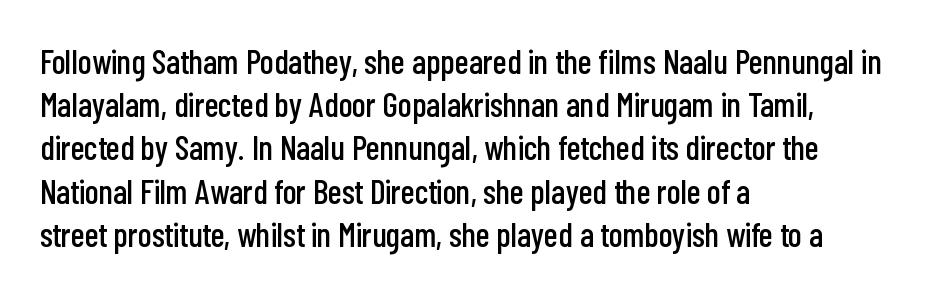
Q: Is the text italic (slanted)? A: No, it is upright.
Q: Is the typeface a serif or a sans-serif typeface? A: Sans-serif.
Q: Is the text underlined? A: No.
Q: How is the paragraph aligned? A: Left-aligned.
Q: Is the spacing between letters normal or unusually wide? A: Normal.
Q: Is the spacing between lines tight, normal or loose? A: Normal.
Q: Width (condensed, normal, or wide)? A: Condensed.
Q: Stroke contrast? A: Low.
Q: x-height? A: Medium.
Q: Monospaced? A: No.
